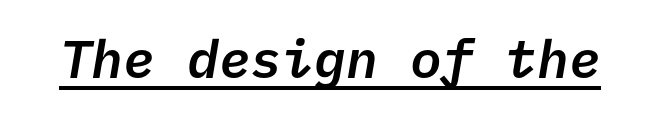
Q: Is the text bold? A: Semi-bold.
Q: Is the typeface a serif or a sans-serif typeface? A: Sans-serif.
Q: Is the text underlined? A: Yes.
Q: Is the spacing between letters normal or unusually wide? A: Normal.
Q: Width (condensed, normal, or wide)? A: Normal.
Q: Stroke contrast? A: Low.
Q: x-height? A: Medium.
